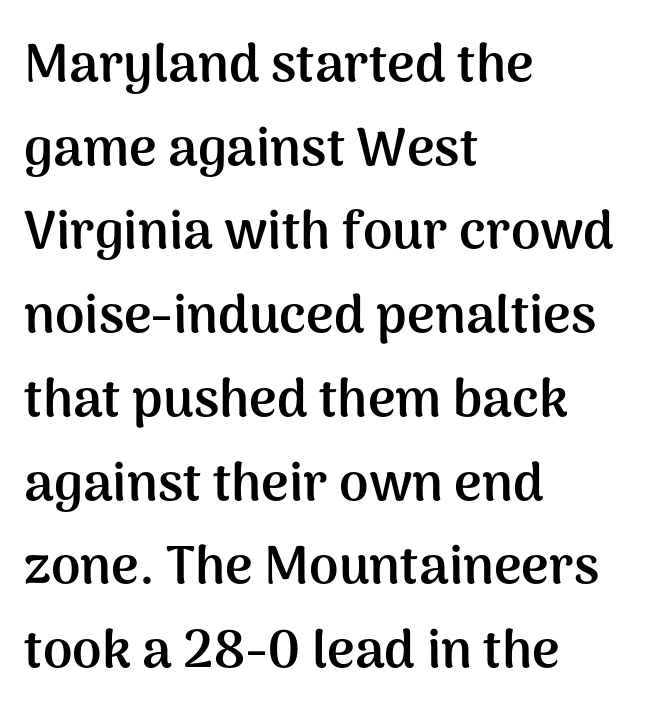
Q: Is the text bold? A: Yes.
Q: Is the text italic (slanted)? A: No, it is upright.
Q: Is the typeface a serif or a sans-serif typeface? A: Sans-serif.
Q: Is the text underlined? A: No.
Q: How is the paragraph aligned? A: Left-aligned.
Q: Is the spacing between letters normal or unusually wide? A: Normal.
Q: Is the spacing between lines tight, normal or loose? A: Normal.
Q: Width (condensed, normal, or wide)? A: Normal.
Q: Stroke contrast? A: Medium.
Q: x-height? A: Medium.
Q: Monospaced? A: No.
